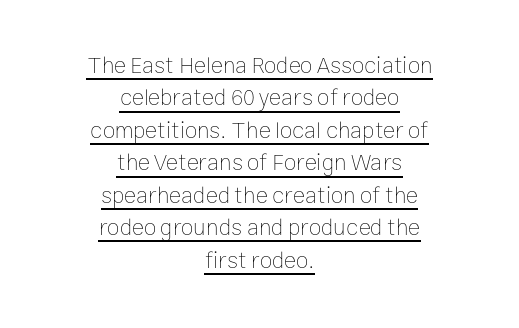
Q: Is the text bold? A: No.
Q: Is the text italic (slanted)? A: No, it is upright.
Q: Is the text underlined? A: Yes.
Q: How is the paragraph aligned? A: Centered.
Q: Is the spacing between letters normal or unusually wide? A: Normal.
Q: Is the spacing between lines tight, normal or loose? A: Normal.
